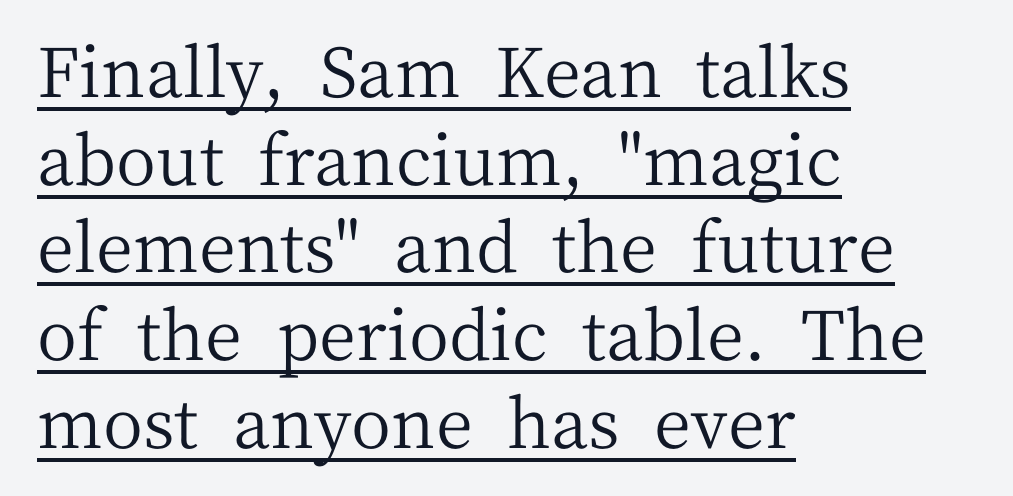
{"serif": "yes", "italic": "no", "bold": "no", "weight": "regular", "width": "normal", "stroke_contrast": "medium", "x_height": "medium", "monospaced": "no", "underline": "yes", "align": "left", "line_spacing": "normal", "line_spacing_ratio": 1.27, "letter_spacing": "normal", "letter_spacing_em": 0.0, "glyph_px": 69}
